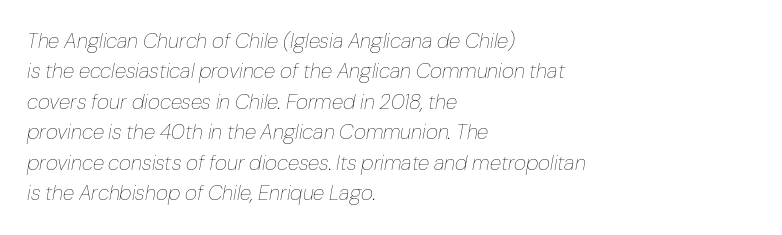
The image shows 21 px text type, italic (leaning right); set left-aligned, normal line spacing (1.45x), normal letter spacing, not underlined.
